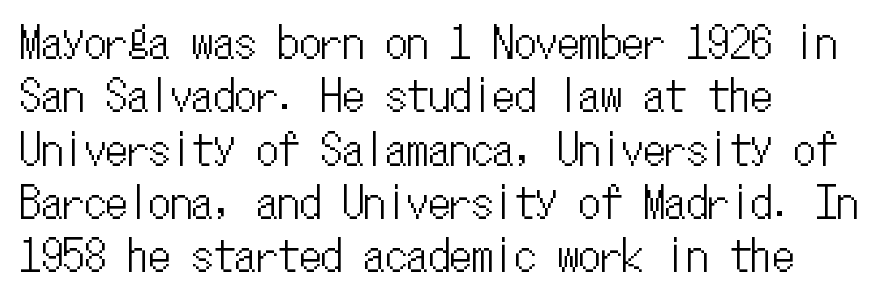
The image shows 43 px condensed type, upright, monospaced; set left-aligned, line spacing 1.24x, normal letter spacing, not underlined; low stroke contrast and a medium x-height.
